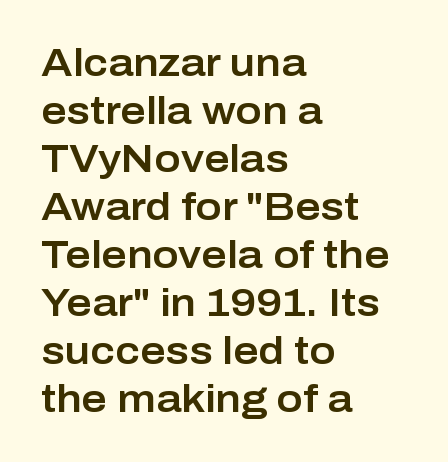
This rendering leaves character spacing at its baseline value. The passage shown is typed in a proportional face where columns would drift. The rendering shows plain stroke endings on the letterforms — a sans-serif design. The letters stand upright; this is a roman face. Horizontally, the lines are justified to the leading edge only.
